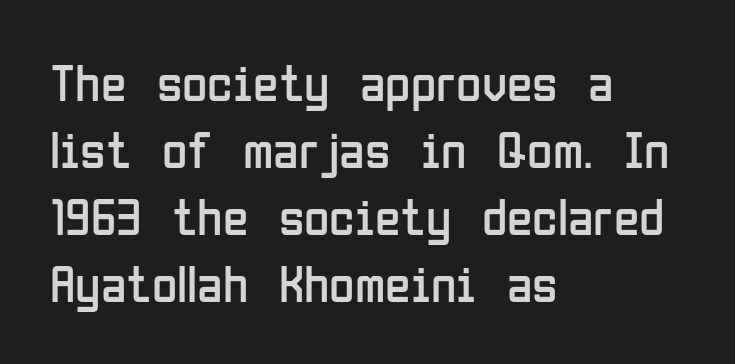
{"serif": "no", "italic": "no", "bold": "no", "weight": "regular", "width": "condensed", "stroke_contrast": "low", "x_height": "medium", "monospaced": "no", "underline": "no", "align": "left", "line_spacing": "normal", "line_spacing_ratio": 1.29, "letter_spacing": "normal", "letter_spacing_em": 0.0, "glyph_px": 52}
